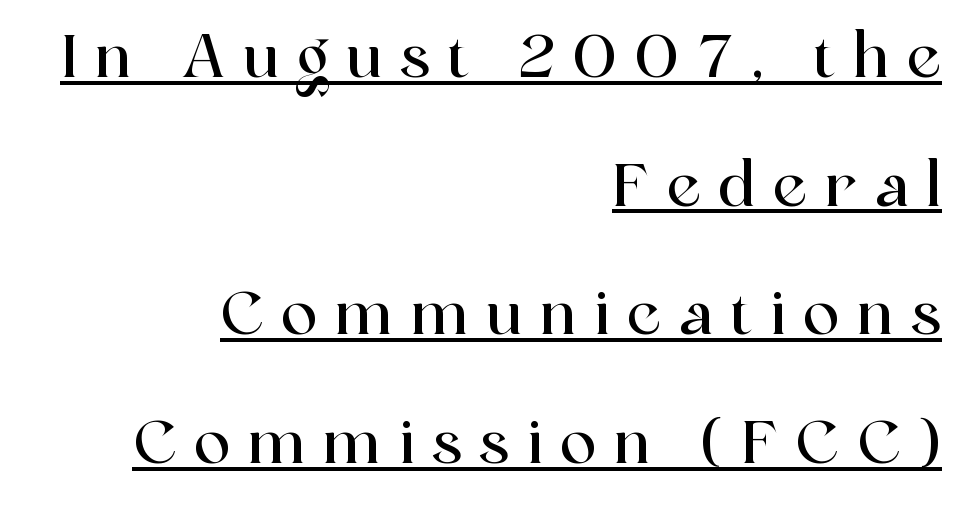
{"serif": "yes", "italic": "no", "width": "normal", "x_height": "medium", "monospaced": "no", "underline": "yes", "align": "right", "line_spacing": "loose", "line_spacing_ratio": 2.11, "letter_spacing": "wide", "letter_spacing_em": 0.29, "glyph_px": 61}
